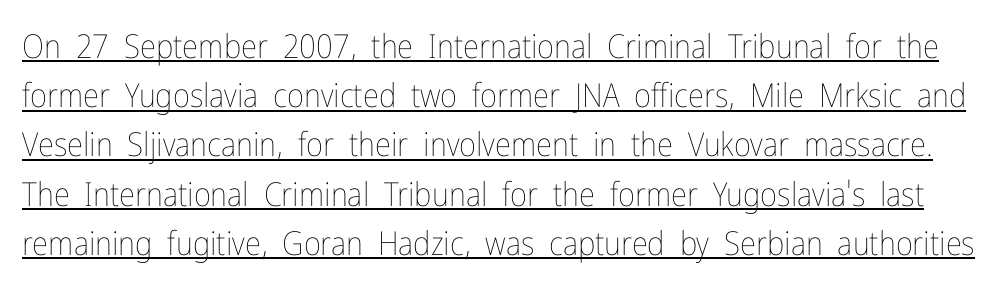
Q: Is the text bold? A: No.
Q: Is the text italic (slanted)? A: No, it is upright.
Q: Is the text underlined? A: Yes.
Q: Is the spacing between letters normal or unusually wide? A: Normal.
Q: Is the spacing between lines tight, normal or loose? A: Normal.
Q: Width (condensed, normal, or wide)? A: Condensed.
Q: Stroke contrast? A: Low.
Q: x-height? A: Medium.
Q: Monospaced? A: No.
